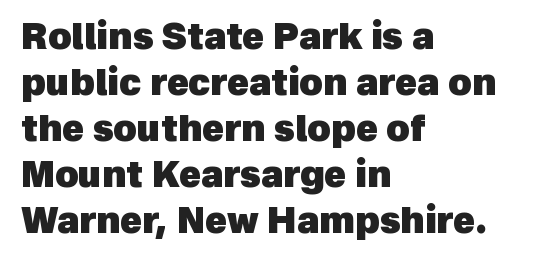
{"serif": "no", "bold": "yes", "weight": "heavy", "width": "normal", "x_height": "medium", "monospaced": "no", "underline": "no", "align": "left", "line_spacing": "normal", "line_spacing_ratio": 1.28, "letter_spacing": "normal", "letter_spacing_em": 0.0, "glyph_px": 36}
